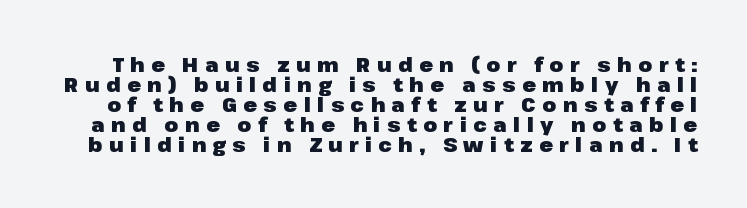
How are the letters spaced? Widely, with obvious added tracking. The specimen reads as upright at a glance. The space directly below the letters is spotless. The face used here has the dense, thick strokes of a bold.
